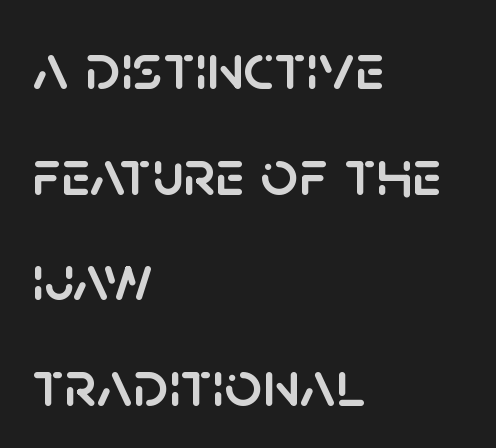
Q: Is the text italic (slanted)? A: No, it is upright.
Q: Is the typeface a serif or a sans-serif typeface? A: Sans-serif.
Q: Is the text underlined? A: No.
Q: How is the paragraph aligned? A: Left-aligned.
Q: Is the spacing between letters normal or unusually wide? A: Normal.
Q: Is the spacing between lines tight, normal or loose? A: Normal.
Q: Width (condensed, normal, or wide)? A: Normal.
Q: Stroke contrast? A: Low.
Q: x-height? A: Large.
Q: Monospaced? A: No.
